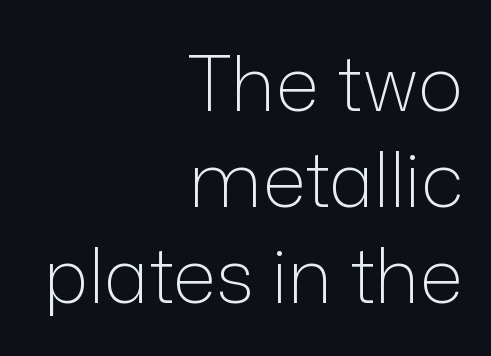
Q: Is the text bold? A: No.
Q: Is the text italic (slanted)? A: No, it is upright.
Q: Is the typeface a serif or a sans-serif typeface? A: Sans-serif.
Q: Is the text underlined? A: No.
Q: How is the paragraph aligned? A: Right-aligned.
Q: Is the spacing between letters normal or unusually wide? A: Normal.
Q: Is the spacing between lines tight, normal or loose? A: Normal.
Q: Width (condensed, normal, or wide)? A: Normal.
Q: Stroke contrast? A: Low.
Q: x-height? A: Medium.
Q: Monospaced? A: No.
